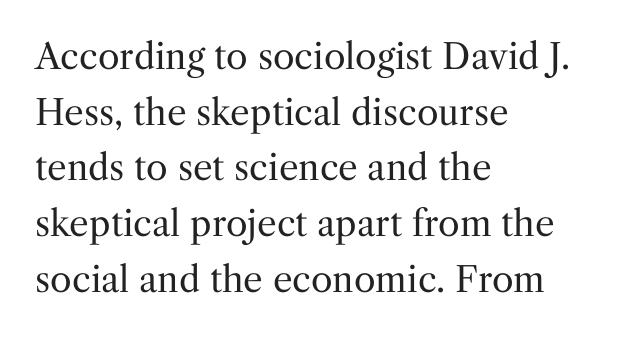
Honestly, there is no underline to notice here at all. This sample has the flowing, uneven cadence of proportional lettering. The lettering stays uniformly vertical, giving the passage a roman look. Inter-character spacing is left at the font's built-in metrics.
